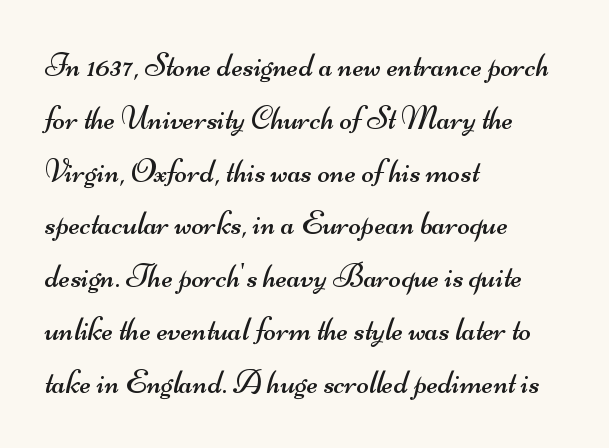
Examine the stroke ends and you'll find no serifs. Just letters on the line, the space beneath them empty. There is no visible air inserted between adjacent glyphs. Caption: face not bold, strokes unweighted. You could not count columns in this text — the font is proportionally spaced. The vertical gap from one line to the next is medium.
